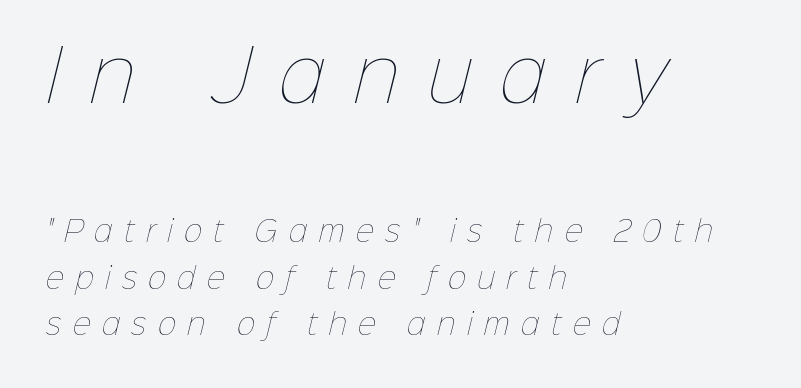
Q: Is the text bold? A: No.
Q: Is the text underlined? A: No.
Q: How is the paragraph aligned? A: Left-aligned.
Q: Is the spacing between letters normal or unusually wide? A: Unusually wide.
Q: Is the spacing between lines tight, normal or loose? A: Normal.
Q: Which block of text is set in a larger size, the first (top) or the second (bottom)? A: The first (top) one.
Q: Width (condensed, normal, or wide)? A: Normal.
Q: Stroke contrast? A: Low.
Q: x-height? A: Medium.
Q: Monospaced? A: No.
